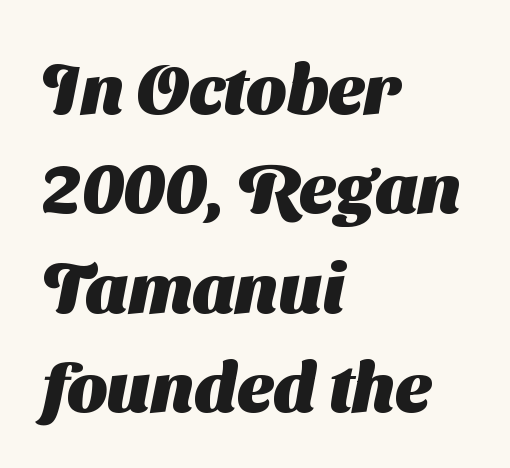
The image shows 70 px heavy sans-serif type; set left-aligned, normal line spacing (1.42x), normal letter spacing, not underlined; medium stroke contrast and a medium x-height.
